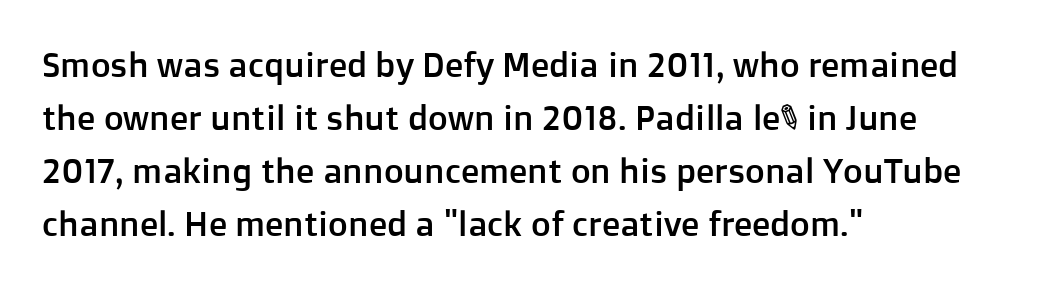
The letters stand upright; this is a roman face. Underlining? Definitely not there. Typographically, this falls in the sans-serif category. How would I describe the line gaps? Plain and ordinary. Nothing unusual about the tracking: characters are spaced as the font intends.
